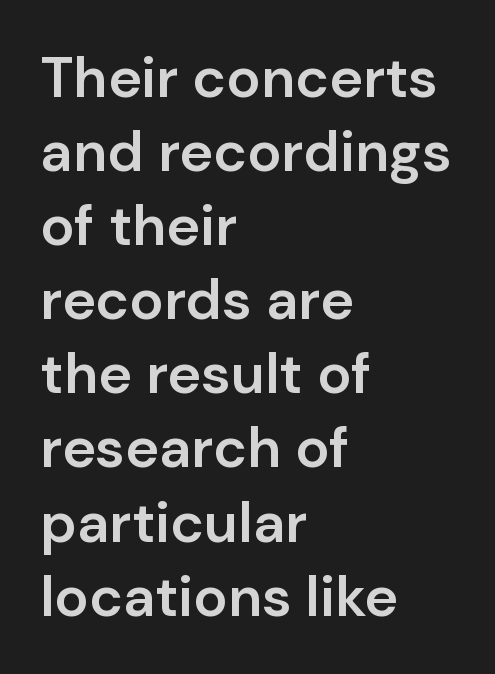
The letters are semibold — heavier than regular but short of a full bold. The space between consecutive lines is moderate. A typesetter would call this zero additional tracking. Note the varied advance widths — an 'i' is clearly narrower than an 'm'. The letters carry no serifs — their stems end cleanly without finishing strokes. Descenders are the only things crossing below the line.
